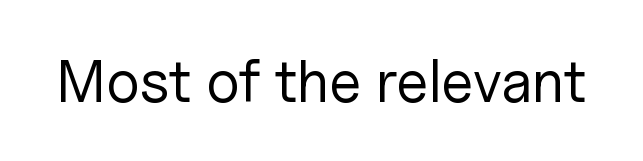
{"serif": "no", "italic": "no", "bold": "no", "weight": "regular", "width": "normal", "stroke_contrast": "low", "x_height": "medium", "monospaced": "no", "underline": "no", "letter_spacing": "normal", "letter_spacing_em": 0.0, "glyph_px": 59}
